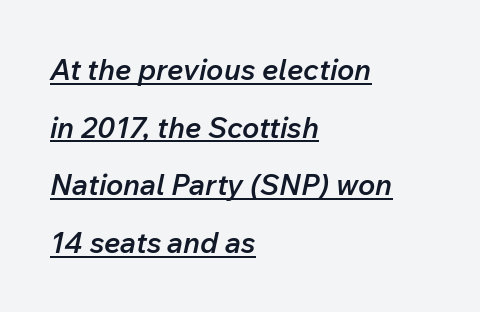
Q: Is the text bold? A: Semi-bold.
Q: Is the text italic (slanted)? A: Yes, it leans right by about 12 degrees.
Q: Is the text underlined? A: Yes.
Q: How is the paragraph aligned? A: Left-aligned.
Q: Is the spacing between letters normal or unusually wide? A: Normal.
Q: Is the spacing between lines tight, normal or loose? A: Loose.
Q: Width (condensed, normal, or wide)? A: Normal.
Q: Stroke contrast? A: Low.
Q: x-height? A: Medium.
Q: Monospaced? A: No.
